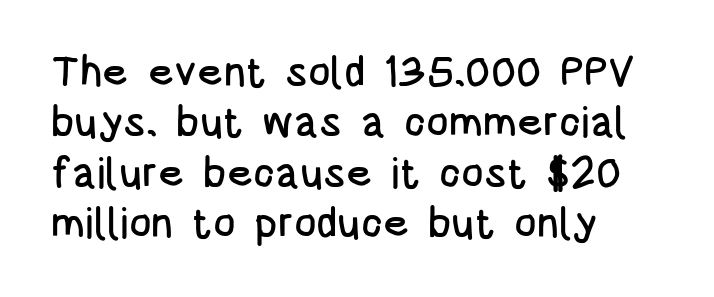
Underline: absent. When letters stand straight like this, we call the style roman or upright. Left-aligned paragraph, ragged on the right. The gaps between neighbouring characters are ordinary and unremarkable.
